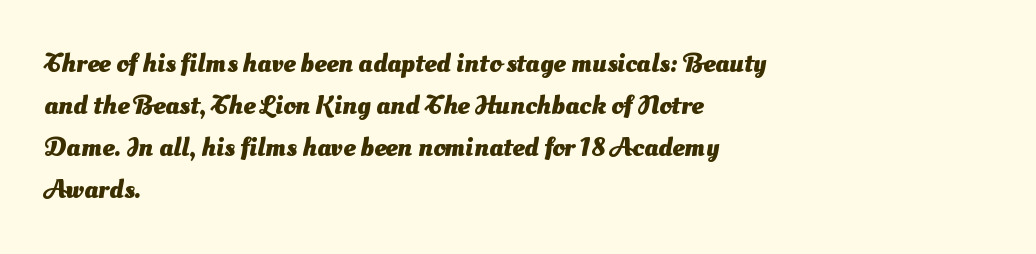
The image shows 27 px bold type; set left-aligned, normal line spacing (1.56x), normal letter spacing, not underlined.
